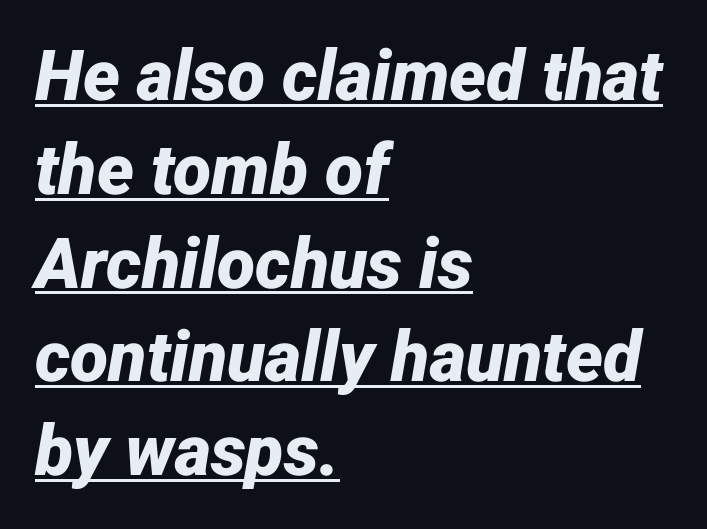
Q: Is the text bold? A: Yes.
Q: Is the text italic (slanted)? A: Yes, it leans right by about 12 degrees.
Q: Is the text underlined? A: Yes.
Q: How is the paragraph aligned? A: Left-aligned.
Q: Is the spacing between letters normal or unusually wide? A: Normal.
Q: Is the spacing between lines tight, normal or loose? A: Normal.
Q: Width (condensed, normal, or wide)? A: Normal.
Q: Stroke contrast? A: Low.
Q: x-height? A: Medium.
Q: Monospaced? A: No.
